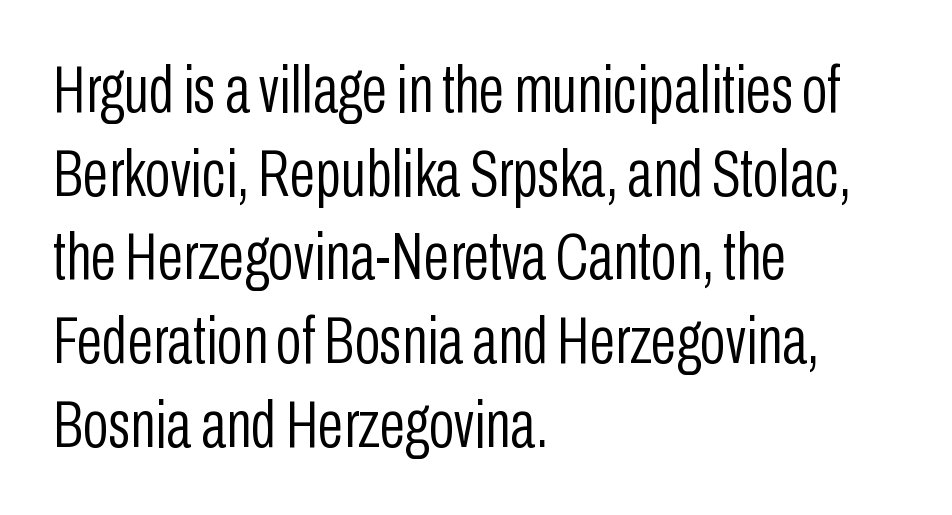
The letters advance in unequal steps, a hallmark of proportional type. Students, observe: this is what conventionally led text looks like. Does the copy run flush right? No — it runs flush left. Stems and bowls with no extra thickness — not bold.
